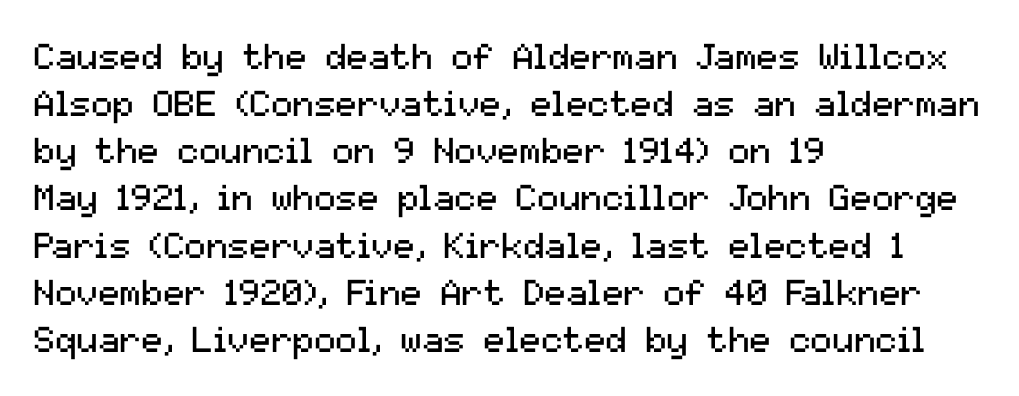
{"serif": "no", "italic": "no", "bold": "no", "weight": "regular", "width": "normal", "stroke_contrast": "medium", "x_height": "medium", "monospaced": "no", "underline": "no", "align": "left", "line_spacing": "normal", "line_spacing_ratio": 1.31, "letter_spacing": "normal", "letter_spacing_em": 0.0, "glyph_px": 36}
